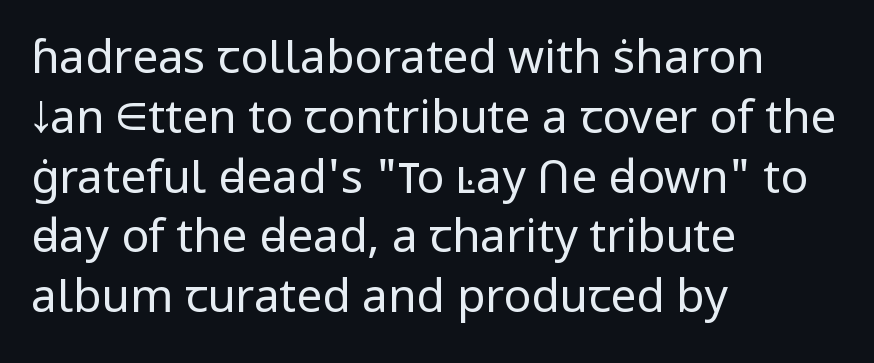
Q: Is the text bold? A: No.
Q: Is the text italic (slanted)? A: No, it is upright.
Q: Is the typeface a serif or a sans-serif typeface? A: Sans-serif.
Q: Is the text underlined? A: No.
Q: How is the paragraph aligned? A: Left-aligned.
Q: Is the spacing between letters normal or unusually wide? A: Normal.
Q: Is the spacing between lines tight, normal or loose? A: Normal.
Q: Width (condensed, normal, or wide)? A: Normal.
Q: Stroke contrast? A: Low.
Q: x-height? A: Medium.
Q: Monospaced? A: No.
